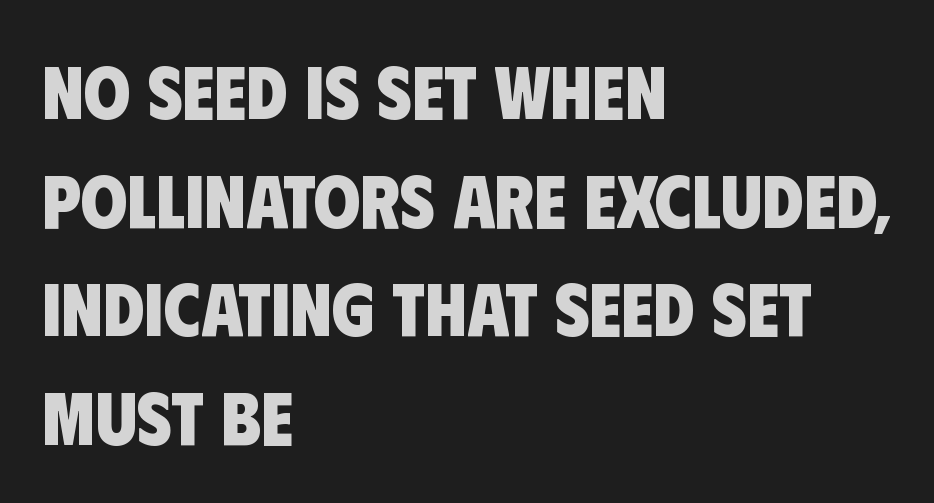
The image shows 75 px heavy, condensed sans-serif type; set left-aligned, normal line spacing (1.45x), normal letter spacing, not underlined; low stroke contrast and a large x-height.
